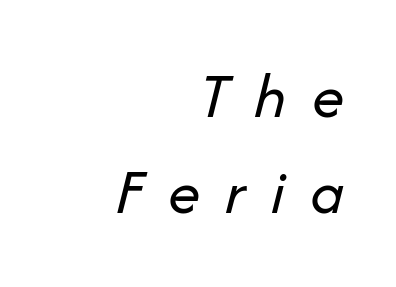
An italicized treatment has been applied to the whole sample. These lines are rendered in a variable-pitch font. The paragraph shown leans on its right margin. No heavy texture on the line: the type isn't bold. The rendering uses a moderate line-height, typical for paragraphs. Each row of text sits above clean, open space.
